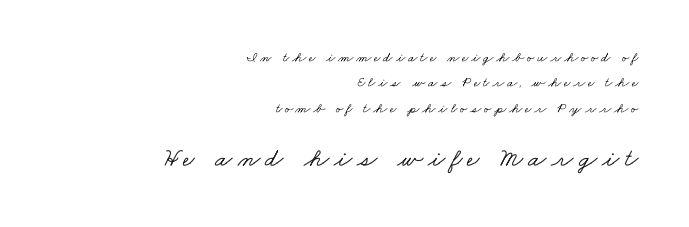
The image shows 26 px text type; set right-aligned, line spacing 1.82x, not underlined; the second (bottom) block is 1.86x larger.
